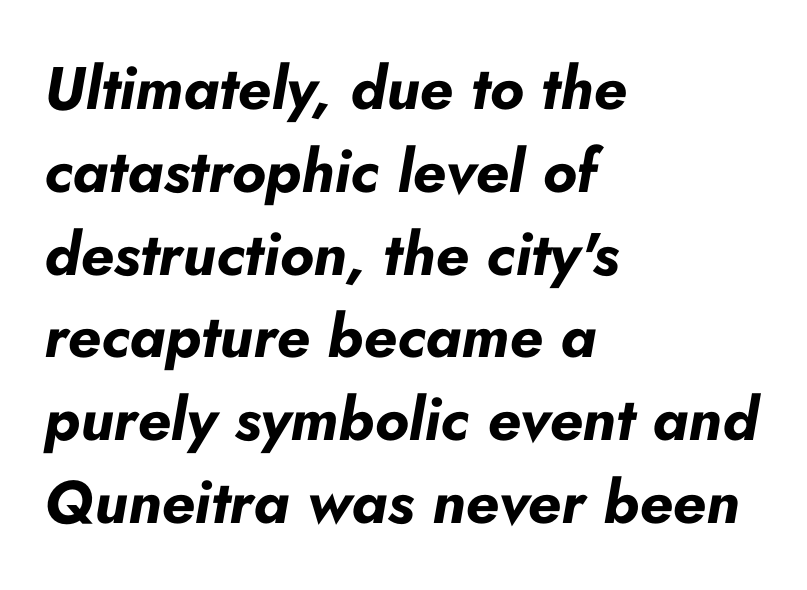
Successive baselines arrive at the customary interval. Caption: bold face, heavy strokes. These lines keep a tight, regular rhythm from letter to letter. Character widths vary here, with narrow letters taking less room than wide ones. All the whitespace from short lines collects on the right.
